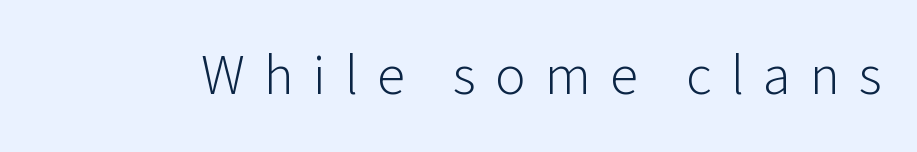
The typeface chosen for these lines omits serifs. The cut favours lightness, reaching ordinary text weight at its darkest. Words float on clear page, feet unadorned. Looks like regular typesetting: each glyph gets only the width it needs.
